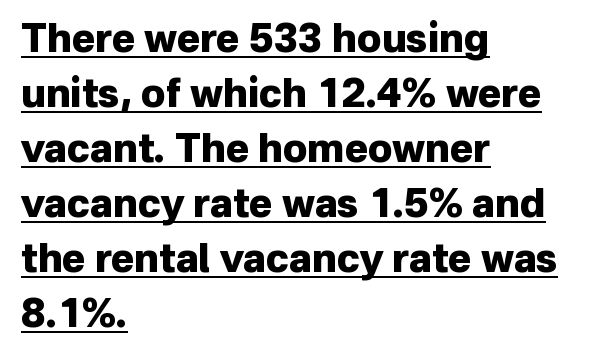
Q: Is the text bold? A: Yes.
Q: Is the text italic (slanted)? A: No, it is upright.
Q: Is the typeface a serif or a sans-serif typeface? A: Sans-serif.
Q: Is the text underlined? A: Yes.
Q: How is the paragraph aligned? A: Left-aligned.
Q: Is the spacing between letters normal or unusually wide? A: Normal.
Q: Is the spacing between lines tight, normal or loose? A: Normal.
Q: Width (condensed, normal, or wide)? A: Normal.
Q: Stroke contrast? A: Low.
Q: x-height? A: Medium.
Q: Monospaced? A: No.
